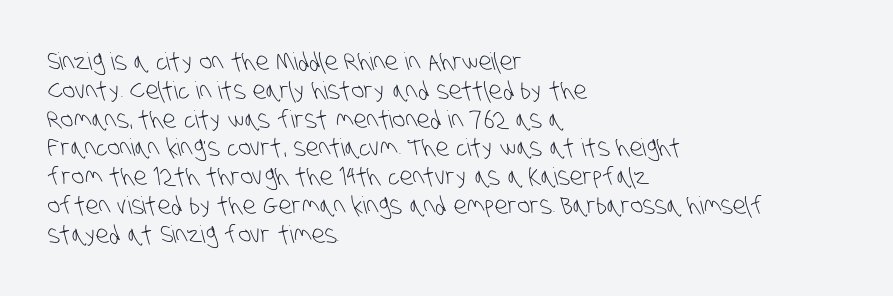
Caption: standard tracking, unaltered. Honestly, there is no underline to notice here at all. Where is the straight margin? On the left. The font is comparable to plain body text, perhaps lighter.
